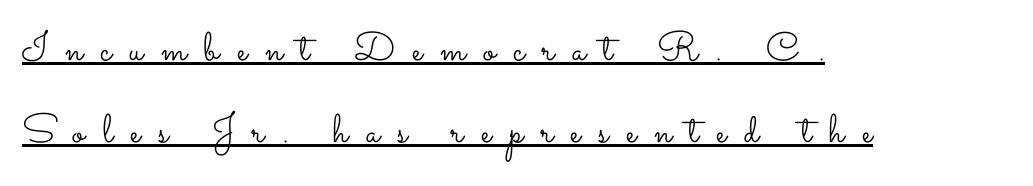
The image shows 40 px light, wide type; set left-aligned, loose line spacing (2.05x), unusually wide letter spacing (+0.44 em), underlined; low stroke contrast and a small x-height.
